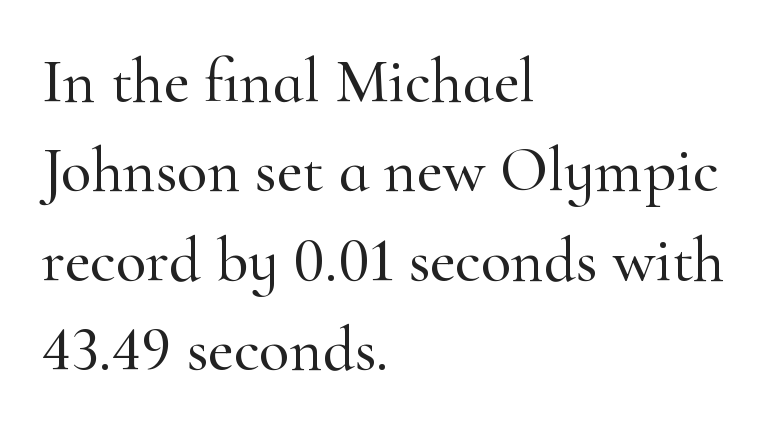
{"serif": "yes", "italic": "no", "width": "normal", "stroke_contrast": "high", "x_height": "small", "monospaced": "no", "underline": "no", "align": "left", "line_spacing": "normal", "line_spacing_ratio": 1.42, "letter_spacing": "normal", "letter_spacing_em": 0.0, "glyph_px": 63}
